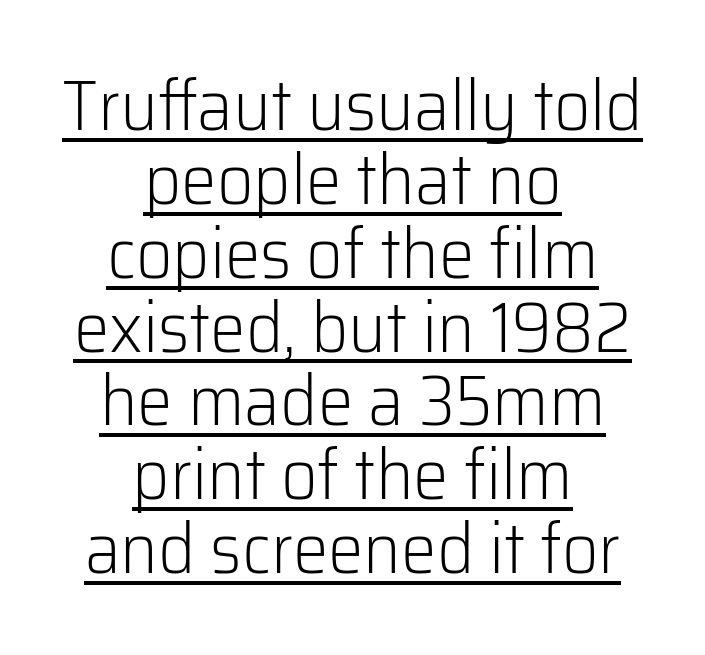
Q: Is the text bold? A: No.
Q: Is the text italic (slanted)? A: No, it is upright.
Q: Is the typeface a serif or a sans-serif typeface? A: Sans-serif.
Q: Is the text underlined? A: Yes.
Q: How is the paragraph aligned? A: Centered.
Q: Is the spacing between letters normal or unusually wide? A: Normal.
Q: Is the spacing between lines tight, normal or loose? A: Tight.
Q: Width (condensed, normal, or wide)? A: Normal.
Q: Stroke contrast? A: Low.
Q: x-height? A: Medium.
Q: Monospaced? A: No.
